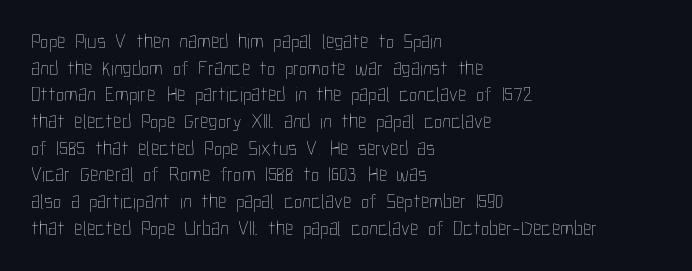
Summary of weight: not heavy and not bold. The vertical gap from one line to the next is medium. The type is set solid horizontally, with unmodified tracking. No italicization has been applied; the sample stays upright. The paragraph shown leans on its left margin. The gap between lines stays unmarked.
